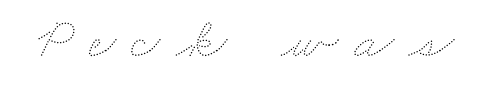
{"bold": "no", "weight": "thin", "width": "wide", "stroke_contrast": "medium", "x_height": "small", "monospaced": "no", "underline": "no", "letter_spacing": "wide", "letter_spacing_em": 0.27, "glyph_px": 58}
